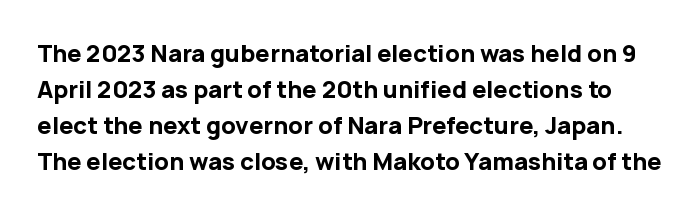
The foot of each line stays bare and open. Designer's note — italics off, roman on. Heavy-handed strokes throughout: this text is bold. Whoever set this chose a conventional vertical rhythm. How are the letters spaced? Ordinarily, with no added tracking.
